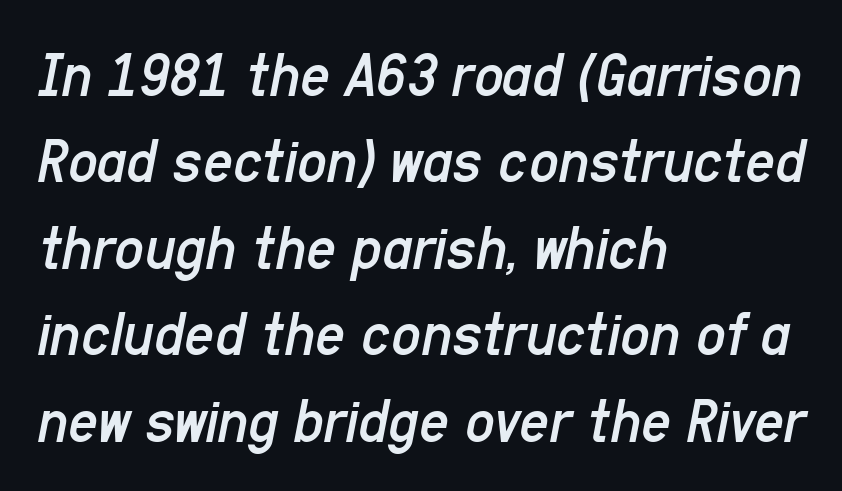
{"italic": "yes", "lean": "right", "slant_degrees": 11, "bold": "no", "weight": "regular", "width": "condensed", "stroke_contrast": "low", "x_height": "medium", "monospaced": "no", "underline": "no", "align": "left", "line_spacing": "normal", "line_spacing_ratio": 1.33, "letter_spacing": "normal", "letter_spacing_em": 0.0, "glyph_px": 65}
